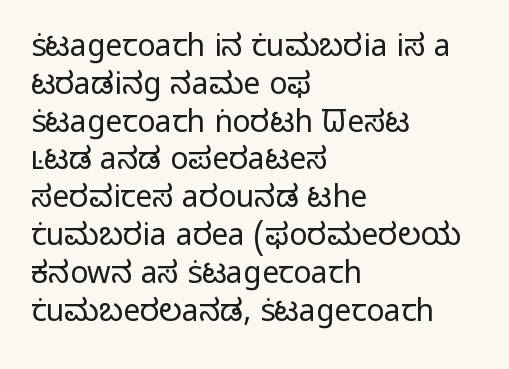
The image shows 30 px light sans-serif type, upright; set left-aligned, normal line spacing (1.26x), normal letter spacing, not underlined; low stroke contrast and a medium x-height.
